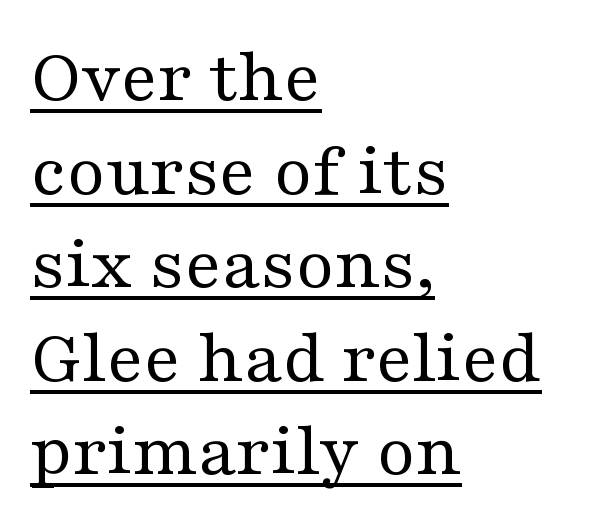
The image shows 78 px regular-weight, wide serif type, upright; set left-aligned, line spacing 1.2x, normal letter spacing, underlined; medium stroke contrast and a medium x-height.
